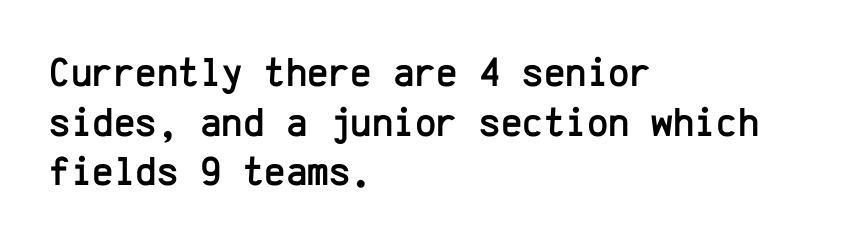
{"serif": "no", "italic": "no", "width": "normal", "stroke_contrast": "low", "x_height": "medium", "monospaced": "yes", "underline": "no", "align": "left", "line_spacing_ratio": 1.21, "letter_spacing": "normal", "letter_spacing_em": 0.0, "glyph_px": 41}
